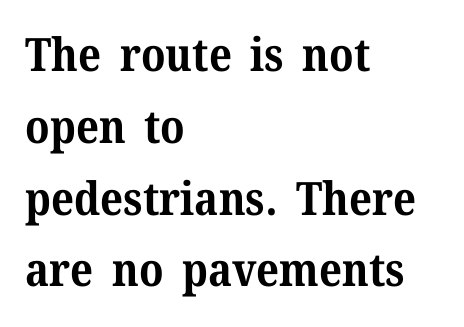
The image shows 46 px bold serif type, upright; set left-aligned, normal line spacing (1.56x), normal letter spacing, not underlined; medium stroke contrast and a medium x-height.
